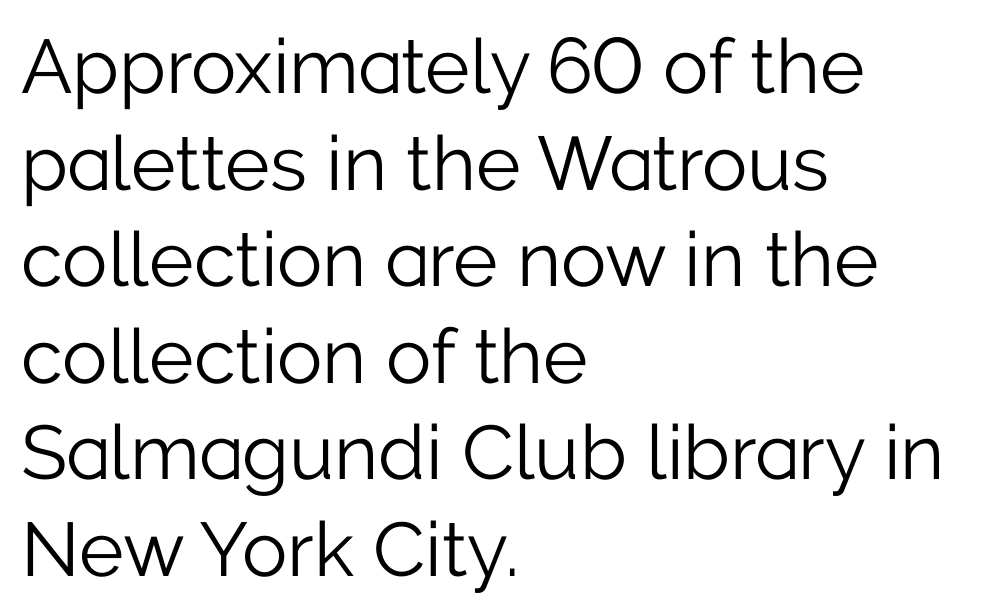
{"serif": "no", "italic": "no", "bold": "no", "weight": "light", "width": "normal", "stroke_contrast": "low", "x_height": "medium", "monospaced": "no", "underline": "no", "align": "left", "line_spacing": "normal", "line_spacing_ratio": 1.27, "letter_spacing": "normal", "letter_spacing_em": 0.0, "glyph_px": 76}
